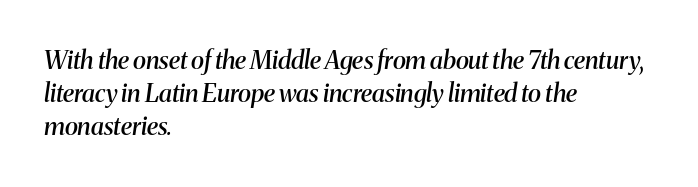
The image shows 25 px text type, italic (leaning right); set left-aligned, normal line spacing (1.33x), normal letter spacing, not underlined.
